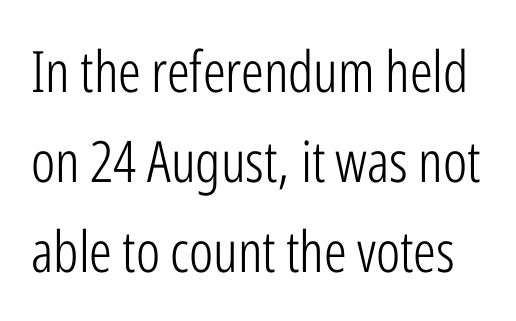
The image shows 57 px light, condensed sans-serif type, upright; set normal line spacing (1.58x), normal letter spacing, not underlined; low stroke contrast and a medium x-height.
